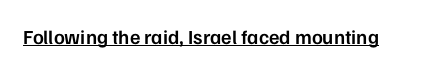
The image shows 20 px text type, upright; set normal letter spacing, underlined.
